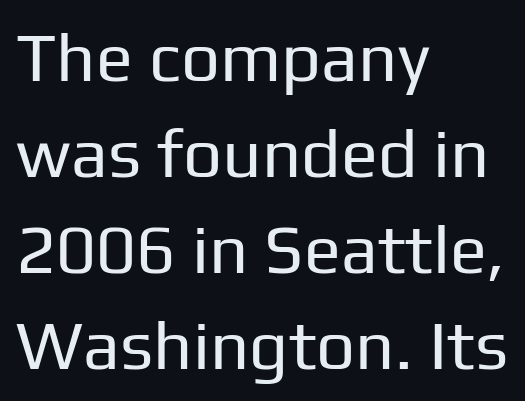
Q: Is the text bold? A: No.
Q: Is the text italic (slanted)? A: No, it is upright.
Q: Is the typeface a serif or a sans-serif typeface? A: Sans-serif.
Q: Is the text underlined? A: No.
Q: How is the paragraph aligned? A: Left-aligned.
Q: Is the spacing between letters normal or unusually wide? A: Normal.
Q: Is the spacing between lines tight, normal or loose? A: Normal.
Q: Width (condensed, normal, or wide)? A: Normal.
Q: Stroke contrast? A: Low.
Q: x-height? A: Medium.
Q: Monospaced? A: No.
